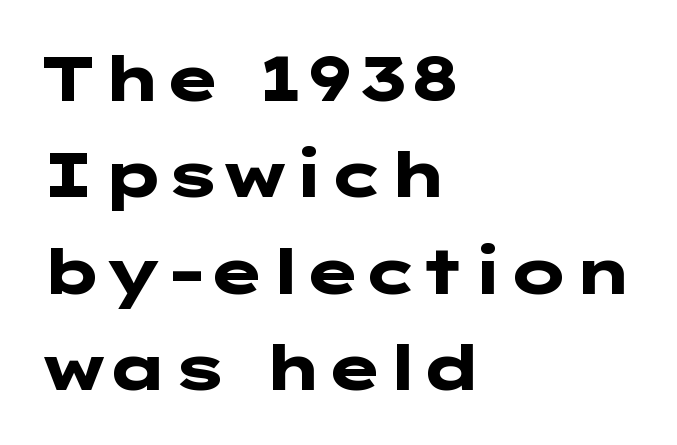
The designer went with a sans here, leaving each stem footless. These lines were composed using upright roman letters. Visually the block forms a straight wall on the left and a jagged coastline on the right. Line spacing here is normal. Glance below the letters and you will spot only blank space. A full-strength bold gives these letters their thick strokes.
